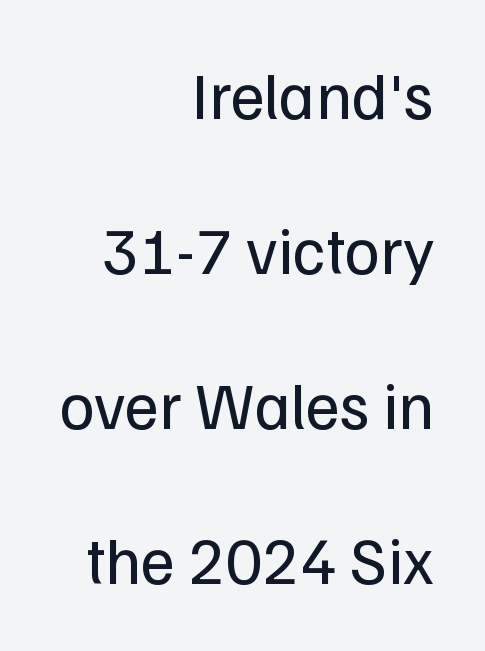
The image shows 66 px regular-weight sans-serif type, upright; set right-aligned, loose line spacing (2.35x), normal letter spacing, not underlined; low stroke contrast and a medium x-height.
